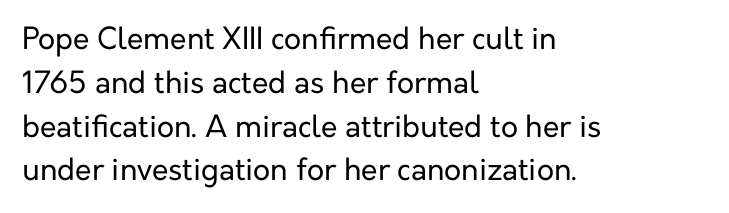
{"serif": "no", "italic": "no", "bold": "no", "weight": "regular", "width": "normal", "stroke_contrast": "low", "x_height": "medium", "monospaced": "no", "underline": "no", "align": "left", "line_spacing": "normal", "line_spacing_ratio": 1.46, "letter_spacing": "normal", "letter_spacing_em": 0.0, "glyph_px": 30}
